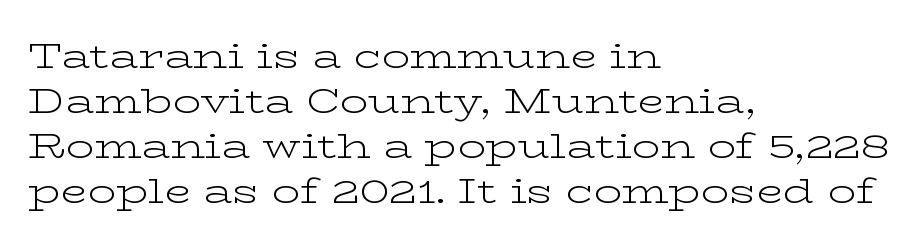
Think standard paragraph weight, or any step lighter than that. Standard letterfit; no display-style spreading of the glyphs. You could not count columns in this text — the font is proportionally spaced. Horizontal alignment here is leftward, the default for most running prose.
